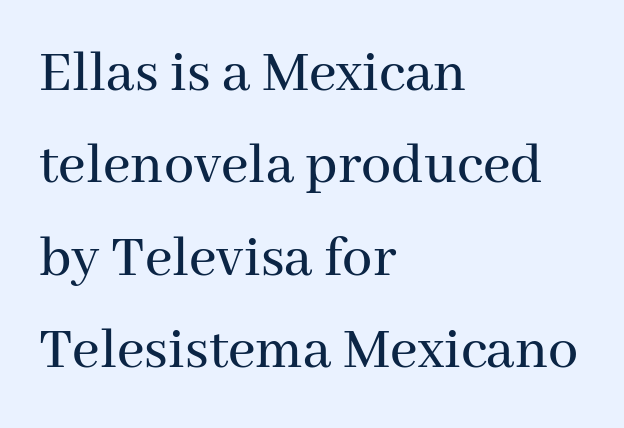
The image shows 60 px serif type, upright; set left-aligned, normal line spacing (1.54x), normal letter spacing, not underlined; medium stroke contrast and a medium x-height.
